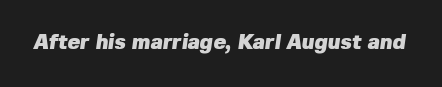
Q: Is the text bold? A: Yes.
Q: Is the text underlined? A: No.
Q: Is the spacing between letters normal or unusually wide? A: Normal.
